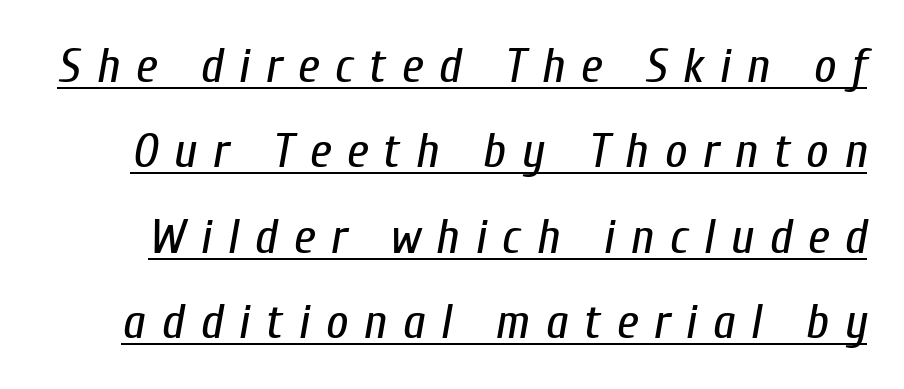
Q: Is the text bold? A: No.
Q: Is the text italic (slanted)? A: Yes, it leans right by about 10 degrees.
Q: Is the text underlined? A: Yes.
Q: Is the spacing between letters normal or unusually wide? A: Unusually wide.
Q: Width (condensed, normal, or wide)? A: Condensed.
Q: Stroke contrast? A: Low.
Q: x-height? A: Medium.
Q: Monospaced? A: No.
